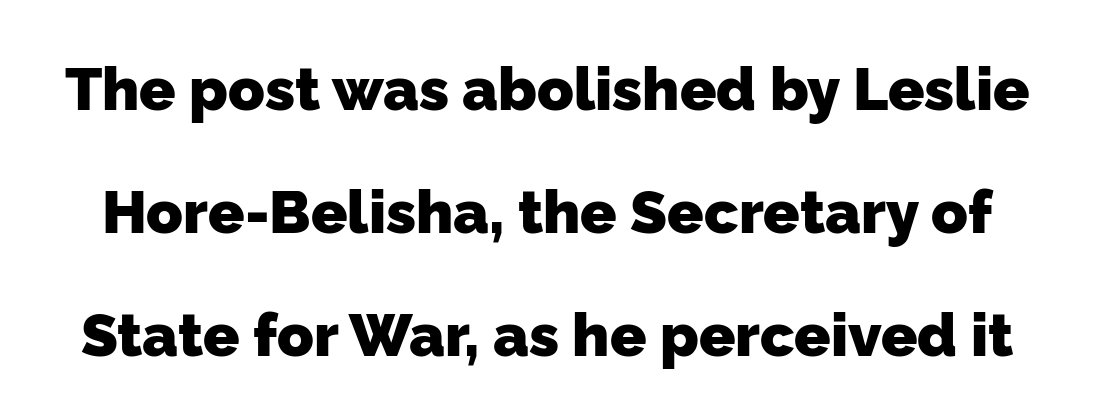
{"serif": "no", "bold": "yes", "weight": "heavy", "width": "normal", "stroke_contrast": "low", "x_height": "medium", "monospaced": "no", "underline": "no", "line_spacing": "loose", "line_spacing_ratio": 2.05, "letter_spacing": "normal", "letter_spacing_em": 0.0, "glyph_px": 60}
